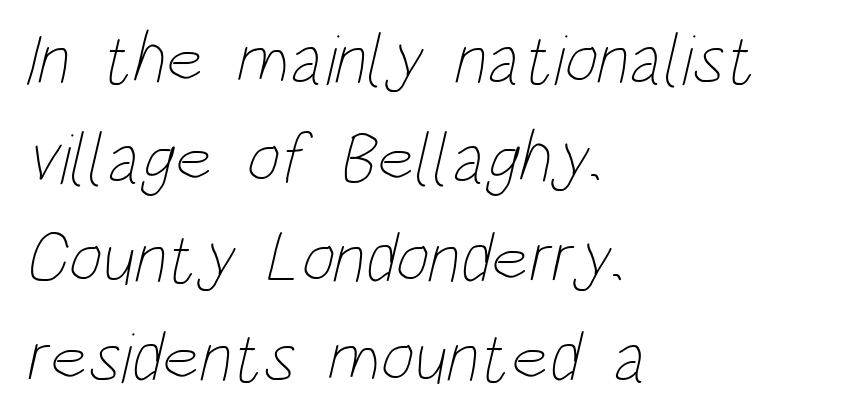
Q: Is the text bold? A: No.
Q: Is the text underlined? A: No.
Q: How is the paragraph aligned? A: Left-aligned.
Q: Is the spacing between letters normal or unusually wide? A: Normal.
Q: Is the spacing between lines tight, normal or loose? A: Normal.
Q: Width (condensed, normal, or wide)? A: Condensed.
Q: Stroke contrast? A: Low.
Q: x-height? A: Large.
Q: Monospaced? A: No.
